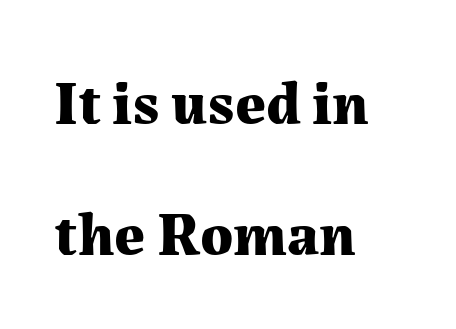
Q: Is the text bold? A: Yes.
Q: Is the text italic (slanted)? A: No, it is upright.
Q: Is the typeface a serif or a sans-serif typeface? A: Serif.
Q: Is the text underlined? A: No.
Q: How is the paragraph aligned? A: Left-aligned.
Q: Is the spacing between letters normal or unusually wide? A: Normal.
Q: Is the spacing between lines tight, normal or loose? A: Loose.
Q: Width (condensed, normal, or wide)? A: Normal.
Q: Stroke contrast? A: Medium.
Q: x-height? A: Medium.
Q: Monospaced? A: No.
